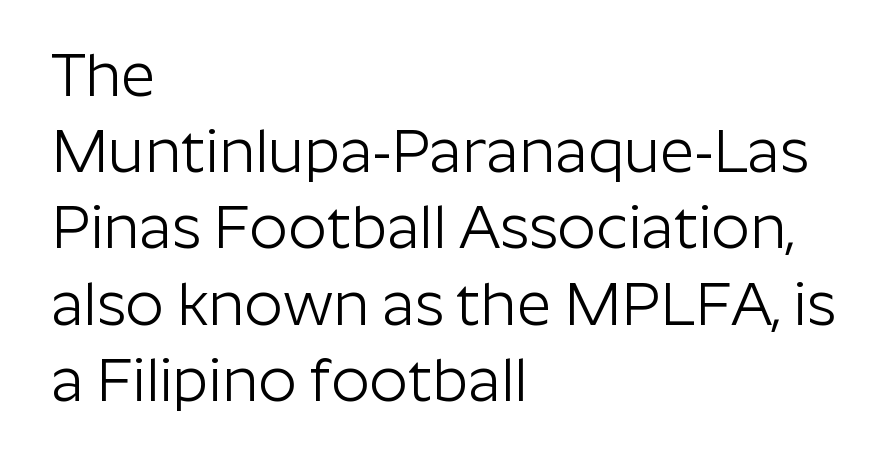
Q: Is the text bold? A: No.
Q: Is the text italic (slanted)? A: No, it is upright.
Q: Is the typeface a serif or a sans-serif typeface? A: Sans-serif.
Q: Is the text underlined? A: No.
Q: How is the paragraph aligned? A: Left-aligned.
Q: Is the spacing between letters normal or unusually wide? A: Normal.
Q: Is the spacing between lines tight, normal or loose? A: Normal.
Q: Width (condensed, normal, or wide)? A: Normal.
Q: Stroke contrast? A: Low.
Q: x-height? A: Medium.
Q: Monospaced? A: No.
